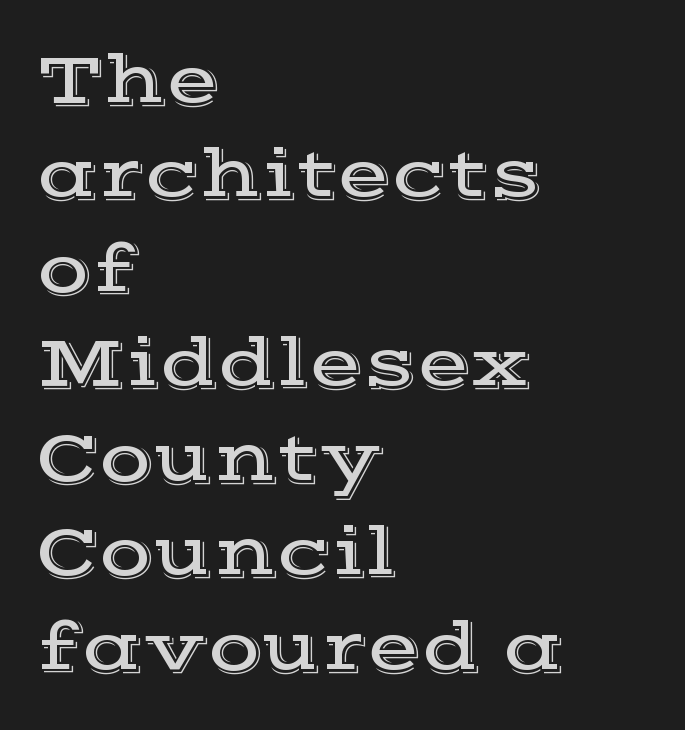
{"serif": "yes", "italic": "no", "width": "wide", "x_height": "medium", "monospaced": "no", "underline": "no", "align": "left", "line_spacing": "normal", "line_spacing_ratio": 1.33, "letter_spacing": "normal", "letter_spacing_em": 0.0, "glyph_px": 71}
